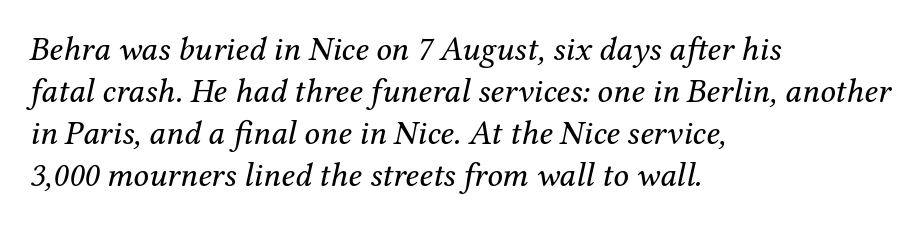
This reads as an unemphasized weight, regular at the heaviest. These lines stack with their left ends in a neat column. This rendering employs a face with finishing strokes, i.e., a serif. Do the characters align in a grid? No, the font is proportional. There is no visible air inserted between adjacent glyphs. The font's italic variant was chosen for this text.
